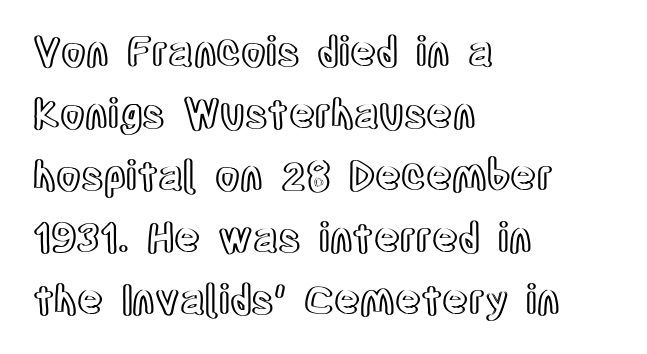
Q: Is the text italic (slanted)? A: No, it is upright.
Q: Is the text underlined? A: No.
Q: How is the paragraph aligned? A: Left-aligned.
Q: Is the spacing between letters normal or unusually wide? A: Normal.
Q: Is the spacing between lines tight, normal or loose? A: Normal.
Q: Width (condensed, normal, or wide)? A: Condensed.
Q: x-height? A: Large.
Q: Monospaced? A: No.
